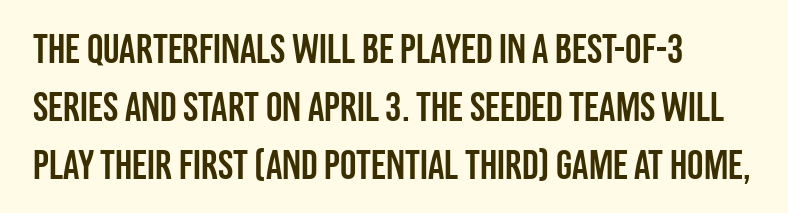
Q: Is the text italic (slanted)? A: No, it is upright.
Q: Is the typeface a serif or a sans-serif typeface? A: Sans-serif.
Q: Is the text underlined? A: No.
Q: Is the spacing between letters normal or unusually wide? A: Normal.
Q: Is the spacing between lines tight, normal or loose? A: Normal.
Q: Width (condensed, normal, or wide)? A: Condensed.
Q: Stroke contrast? A: Low.
Q: x-height? A: Large.
Q: Monospaced? A: No.
